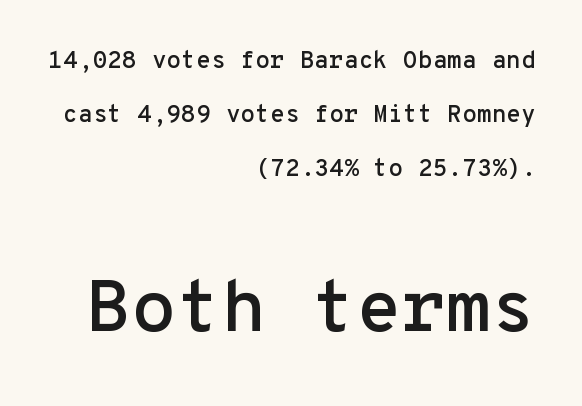
Any mark beneath the type? The region is blank. Here the designer chose a console-style face with uniform glyph widths. The designer went with a sans here, leaving each stem footless. Caption: multi-line text, flush right, ragged left. This is roman type, the default non-slanted kind.
